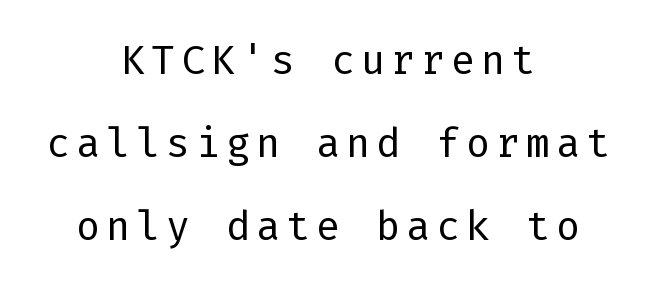
The image shows 40 px regular-weight sans-serif type, upright; set centered, loose line spacing (2.08x), not underlined; low stroke contrast and a medium x-height.
